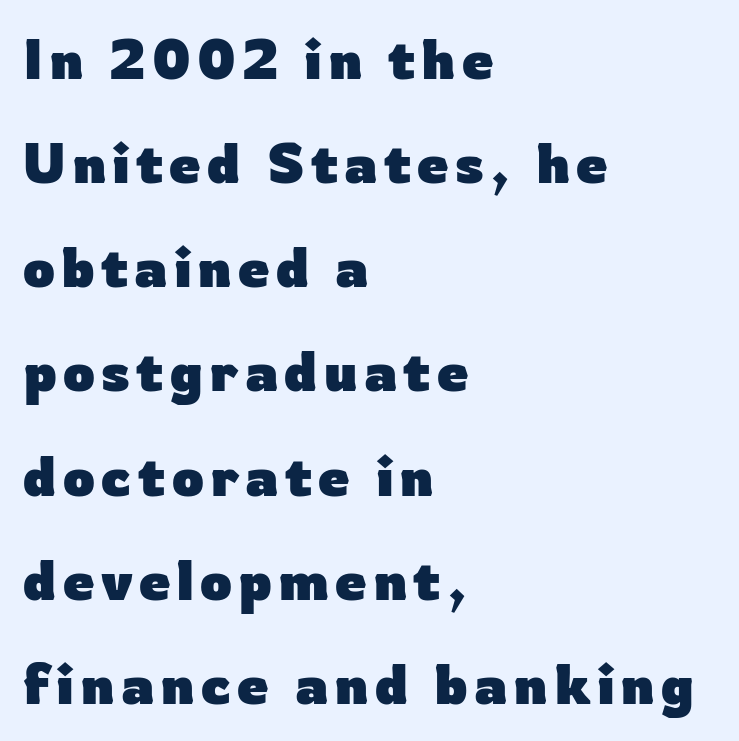
The image shows 56 px heavy sans-serif type, upright; set left-aligned, line spacing 1.86x, not underlined; low stroke contrast and a medium x-height.
